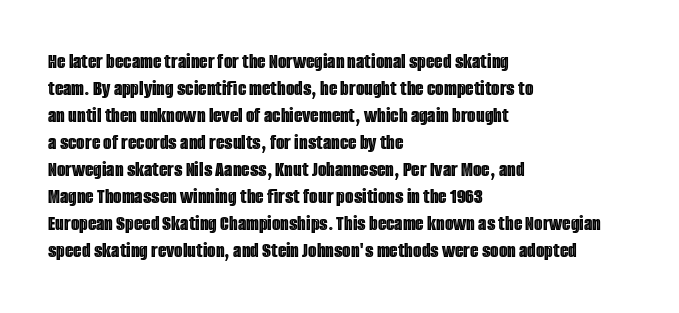
Q: Is the text italic (slanted)? A: No, it is upright.
Q: Is the text underlined? A: No.
Q: How is the paragraph aligned? A: Left-aligned.
Q: Is the spacing between letters normal or unusually wide? A: Normal.
